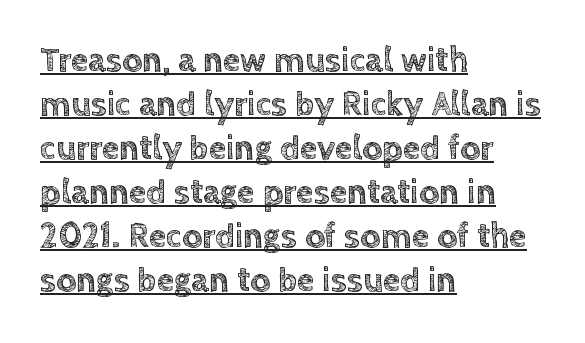
Q: Is the text italic (slanted)? A: No, it is upright.
Q: Is the text underlined? A: Yes.
Q: How is the paragraph aligned? A: Left-aligned.
Q: Is the spacing between letters normal or unusually wide? A: Normal.
Q: Is the spacing between lines tight, normal or loose? A: Normal.
Q: Width (condensed, normal, or wide)? A: Normal.
Q: x-height? A: Large.
Q: Monospaced? A: No.
